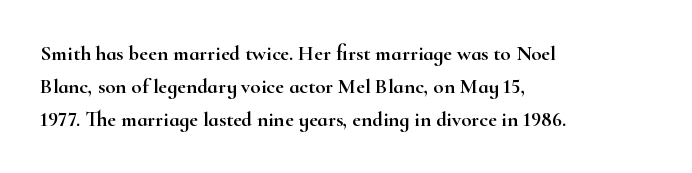
{"italic": "no", "underline": "no", "align": "left", "line_spacing": "normal", "line_spacing_ratio": 1.57, "letter_spacing": "normal", "letter_spacing_em": 0.0, "glyph_px": 21}
